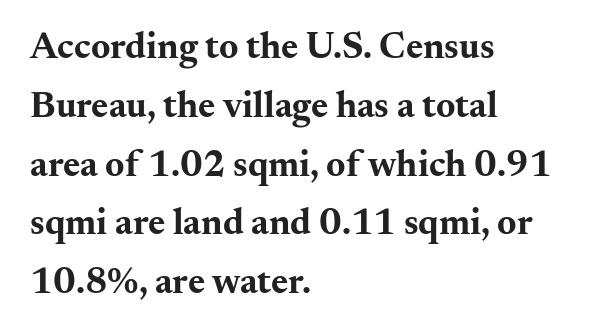
The passage shown has conventional tracking throughout. The font family rendered here belongs to the serif group. Chunky letters — that's bold for sure. Think of a printed novel: that variable character pitch is what you see here. Letters rest on an invisible, unmarked baseline. When letters stand straight like this, we call the style roman or upright.
